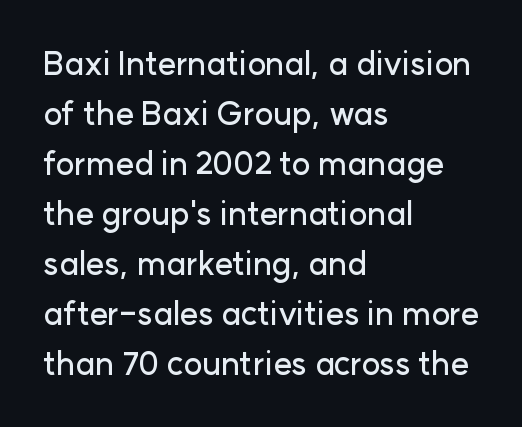
{"serif": "no", "italic": "no", "width": "normal", "stroke_contrast": "low", "x_height": "medium", "monospaced": "no", "underline": "no", "align": "left", "line_spacing": "normal", "line_spacing_ratio": 1.56, "letter_spacing": "normal", "letter_spacing_em": 0.0, "glyph_px": 32}
